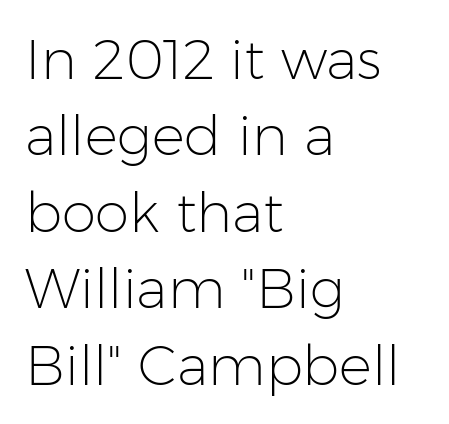
{"serif": "no", "italic": "no", "bold": "no", "weight": "light", "width": "normal", "stroke_contrast": "low", "x_height": "medium", "monospaced": "no", "underline": "no", "align": "left", "line_spacing": "normal", "line_spacing_ratio": 1.39, "letter_spacing": "normal", "letter_spacing_em": 0.0, "glyph_px": 55}
